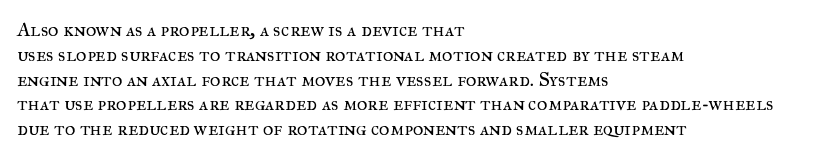
{"italic": "no", "bold": "no", "underline": "no", "align": "left", "line_spacing_ratio": 1.24, "letter_spacing": "normal", "letter_spacing_em": 0.0, "glyph_px": 20}
